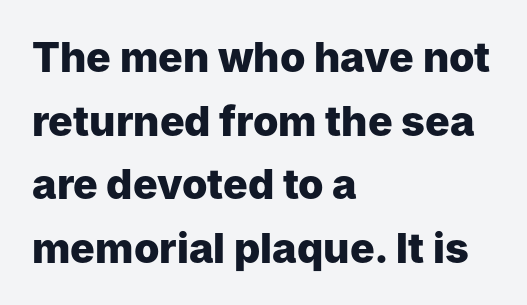
Spacing between characters is what you'd get straight out of the box. Posture: vertical. Notice how thick the strokes are: this is what a full bold looks like. The setting favours the left margin, as ordinary paragraphs usually do. The face used here is a sans, in the tradition of grotesques and geometrics.
